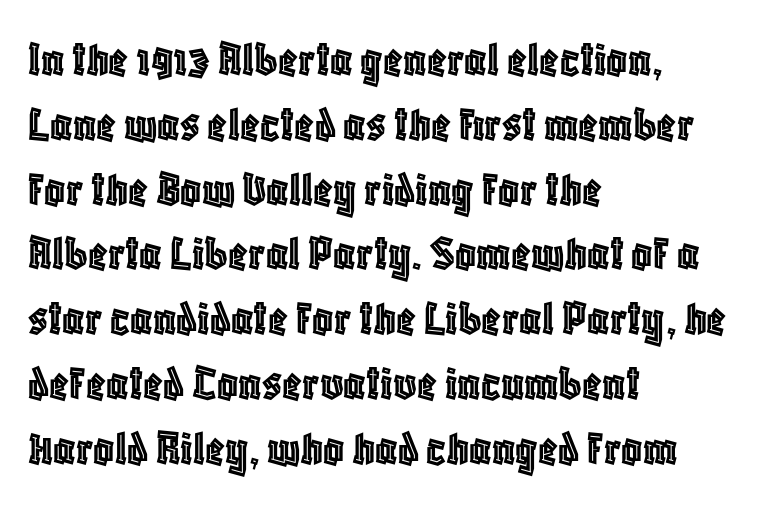
The image shows 51 px condensed type, upright; set left-aligned, normal line spacing (1.27x), normal letter spacing, not underlined; a large x-height.
